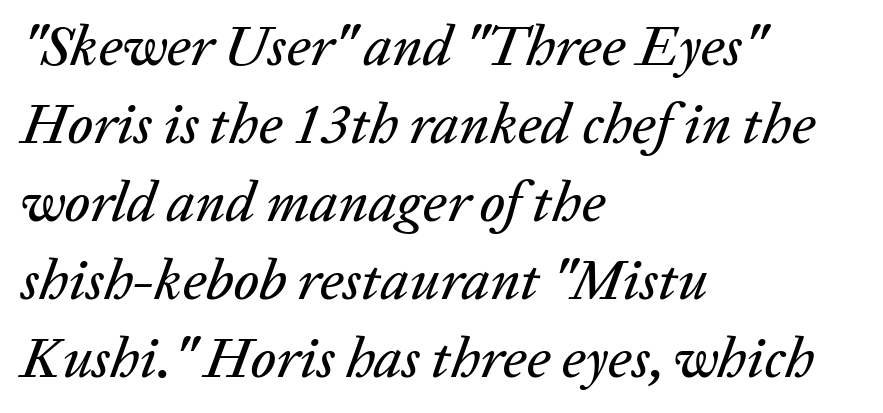
The image shows 57 px text type, italic (leaning right); set left-aligned, normal line spacing (1.37x), normal letter spacing, not underlined; low stroke contrast and a medium x-height.
